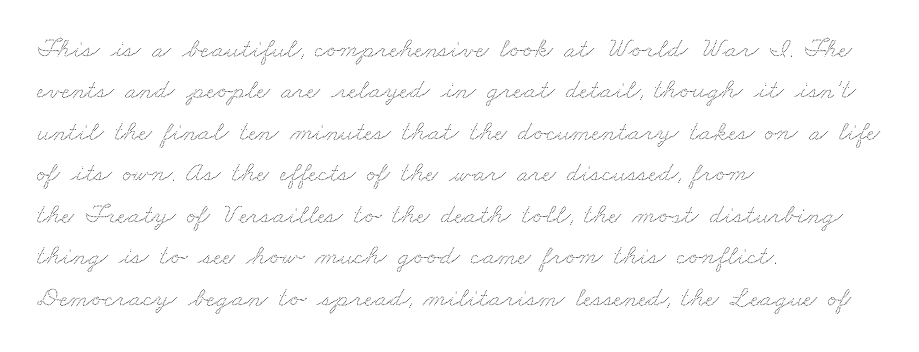
{"width": "wide", "stroke_contrast": "low", "x_height": "small", "monospaced": "no", "underline": "no", "align": "left", "line_spacing": "normal", "line_spacing_ratio": 1.48, "letter_spacing": "normal", "letter_spacing_em": 0.0, "glyph_px": 28}
